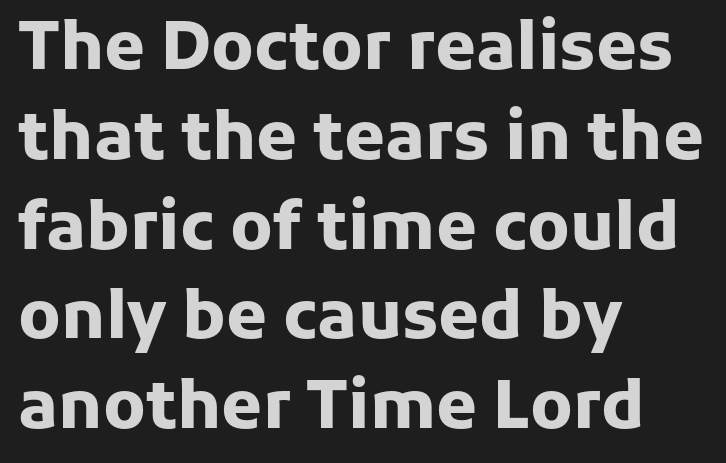
Q: Is the text bold? A: Yes.
Q: Is the text italic (slanted)? A: No, it is upright.
Q: Is the typeface a serif or a sans-serif typeface? A: Sans-serif.
Q: Is the text underlined? A: No.
Q: How is the paragraph aligned? A: Left-aligned.
Q: Is the spacing between letters normal or unusually wide? A: Normal.
Q: Is the spacing between lines tight, normal or loose? A: Normal.
Q: Width (condensed, normal, or wide)? A: Normal.
Q: Stroke contrast? A: Low.
Q: x-height? A: Medium.
Q: Monospaced? A: No.
